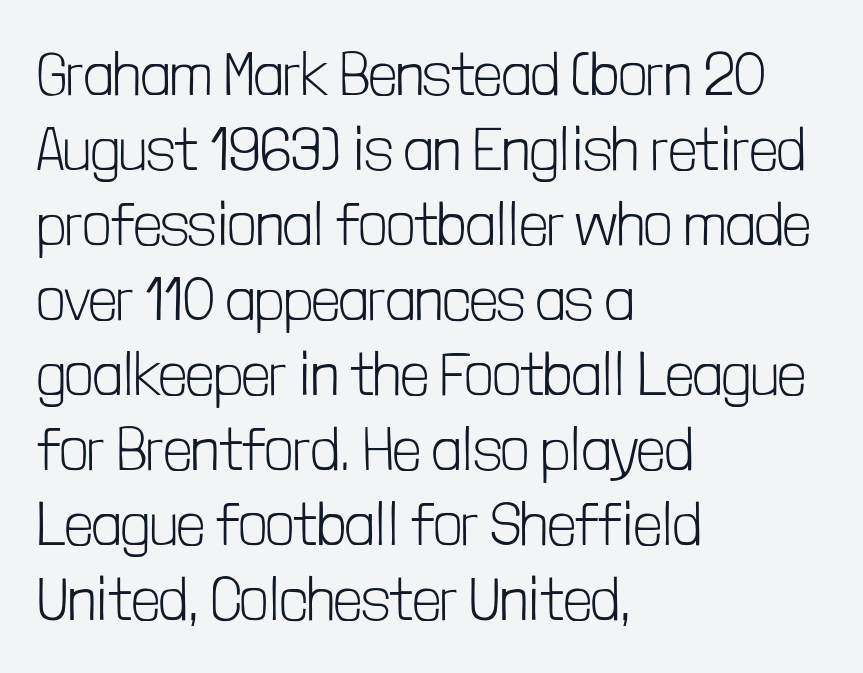
Serif or sans? Sans — the stroke terminals are bare. Do the characters align in a grid? No, the font is proportional. The passage shown is not bold in any degree. The rendering anchors every line to the left-hand side. The type is set solid horizontally, with unmodified tracking. Anything drawn beneath the words? Only blank space.
